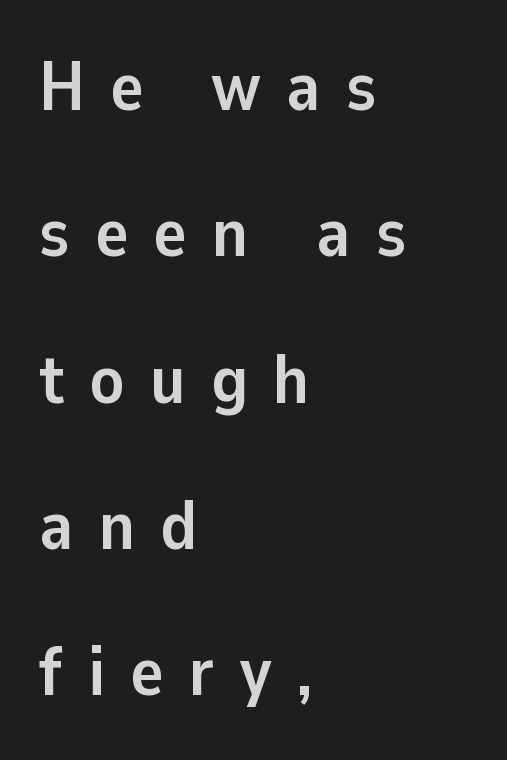
{"serif": "no", "italic": "no", "bold": "yes", "weight": "semibold", "width": "normal", "stroke_contrast": "low", "x_height": "medium", "monospaced": "no", "underline": "no", "align": "left", "line_spacing": "loose", "line_spacing_ratio": 2.09, "letter_spacing": "wide", "letter_spacing_em": 0.36, "glyph_px": 70}
